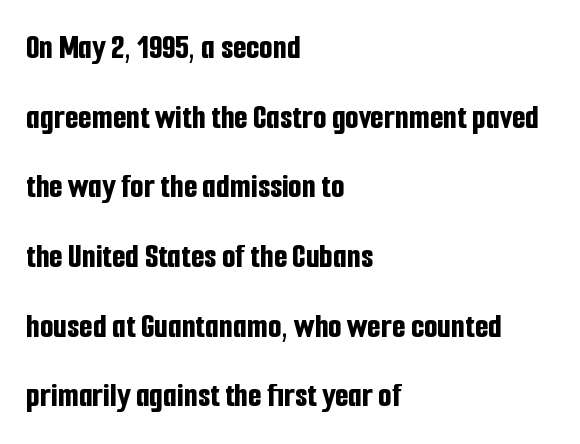
The image shows 35 px bold, condensed sans-serif type, upright; set left-aligned, loose line spacing (1.99x), normal letter spacing, not underlined; low stroke contrast and a medium x-height.
